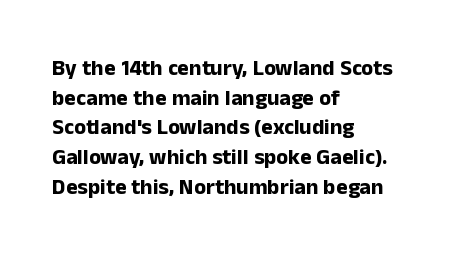
Q: Is the text bold? A: Yes.
Q: Is the text italic (slanted)? A: No, it is upright.
Q: Is the text underlined? A: No.
Q: How is the paragraph aligned? A: Left-aligned.
Q: Is the spacing between letters normal or unusually wide? A: Normal.
Q: Is the spacing between lines tight, normal or loose? A: Normal.
